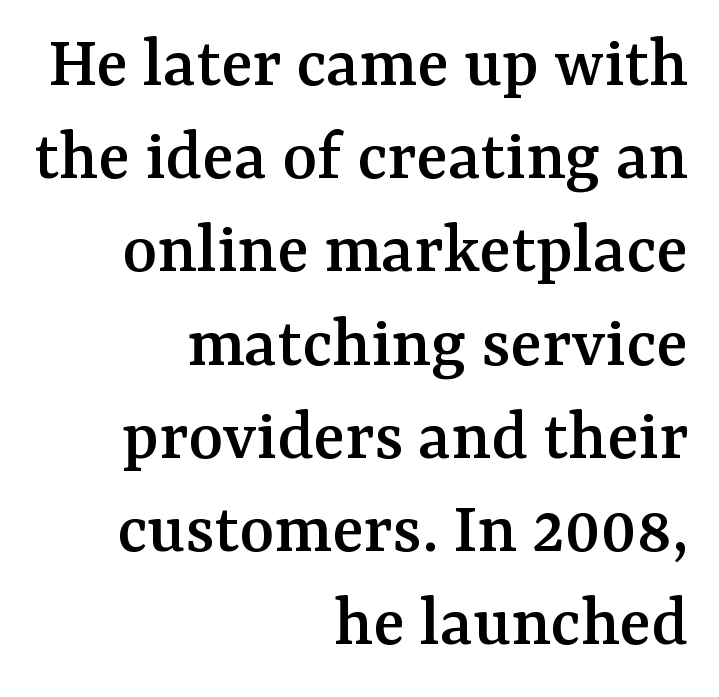
{"serif": "yes", "italic": "no", "width": "normal", "stroke_contrast": "medium", "x_height": "medium", "monospaced": "no", "underline": "no", "align": "right", "line_spacing": "normal", "line_spacing_ratio": 1.26, "letter_spacing": "normal", "letter_spacing_em": 0.0, "glyph_px": 74}
